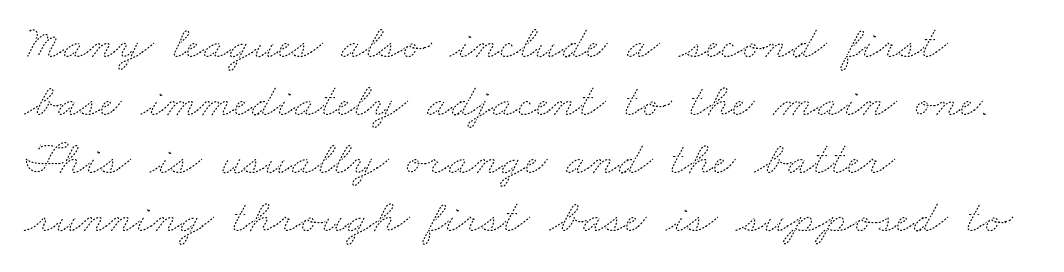
Q: Is the text bold? A: No.
Q: Is the text underlined? A: No.
Q: How is the paragraph aligned? A: Left-aligned.
Q: Is the spacing between letters normal or unusually wide? A: Normal.
Q: Width (condensed, normal, or wide)? A: Wide.
Q: Stroke contrast? A: Medium.
Q: x-height? A: Small.
Q: Monospaced? A: No.
